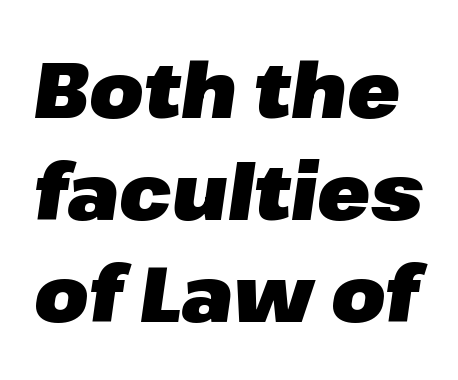
Summary of vertical rhythm: regular, with standard interline spacing. You could not count columns in this text — the font is proportionally spaced. Is the type slanted? Yes — the strokes lean at a clear angle. Heft: maximum for text — a bold. Nothing unusual about the tracking: characters are spaced as the font intends. The passage shown is not underscored anywhere.
